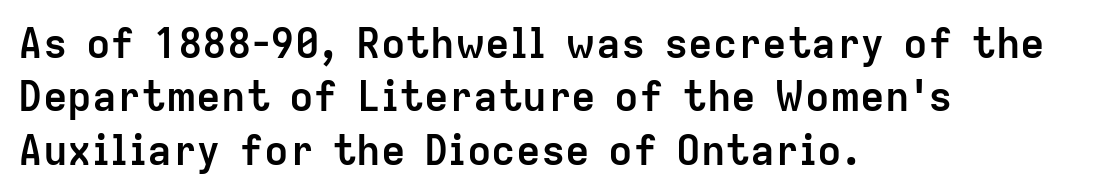
The image shows 41 px semibold sans-serif type, upright; set left-aligned, normal line spacing (1.3x), normal letter spacing, not underlined; low stroke contrast and a medium x-height.
